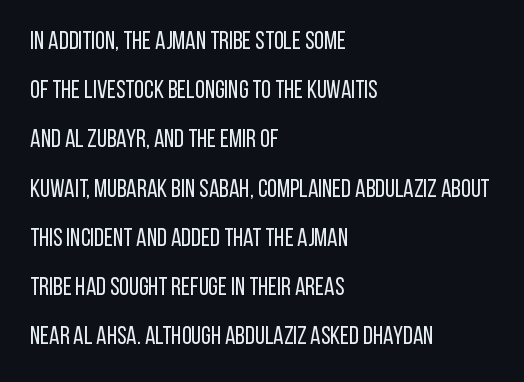
Q: Is the text bold? A: No.
Q: Is the text italic (slanted)? A: No, it is upright.
Q: Is the text underlined? A: No.
Q: How is the paragraph aligned? A: Left-aligned.
Q: Is the spacing between letters normal or unusually wide? A: Normal.
Q: Is the spacing between lines tight, normal or loose? A: Loose.
